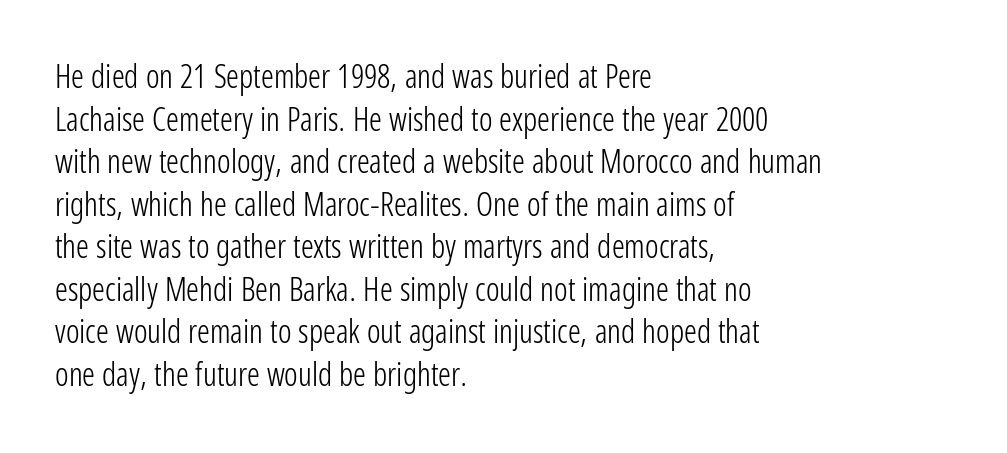
Alignment: flush left. The lines sit at an ordinary, default distance from one another. The passage shown has conventional tracking throughout. Examine the stroke ends and you'll find no serifs. Unmarked baselines from the first word to the last.
